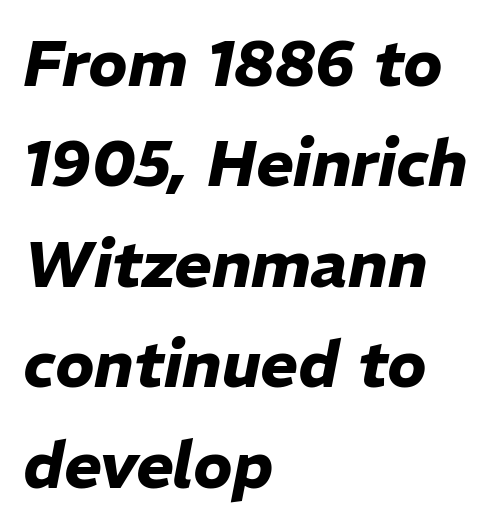
When letters slant like this, we call the style italic. The setting favours the left margin, as ordinary paragraphs usually do. Honestly, the row spacing looks completely unremarkable. Here the designer chose a conventional face with non-uniform glyph widths. You'd pick this weight for a headline — it's a proper bold. A clean baseline with only descenders dipping below it.
